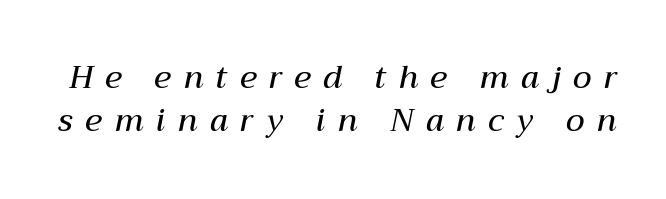
The image shows 31 px semibold type, italic (leaning right); set normal line spacing (1.39x), unusually wide letter spacing (+0.4 em), not underlined; medium stroke contrast and a medium x-height.
